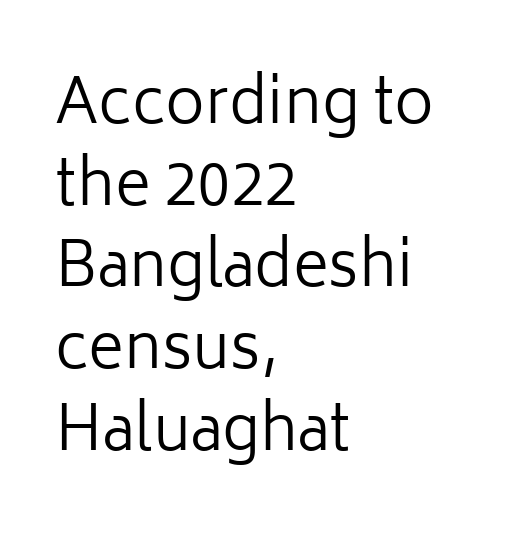
To sum up the face: it is a sans, with no serifs. Letters rest on an invisible, unmarked baseline. Students, observe: this is what conventionally led text looks like. The paragraph shown leans on its left margin. Ink coverage per letter is moderate at most. Inter-character spacing is left at the font's built-in metrics.
